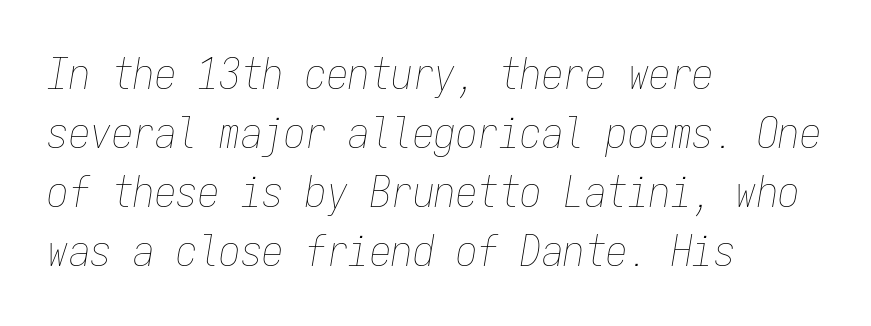
Q: Is the text bold? A: No.
Q: Is the text italic (slanted)? A: Yes, it leans right by about 9 degrees.
Q: Is the text underlined? A: No.
Q: How is the paragraph aligned? A: Left-aligned.
Q: Is the spacing between letters normal or unusually wide? A: Normal.
Q: Is the spacing between lines tight, normal or loose? A: Normal.
Q: Width (condensed, normal, or wide)? A: Condensed.
Q: Stroke contrast? A: Low.
Q: x-height? A: Medium.
Q: Monospaced? A: Yes.
